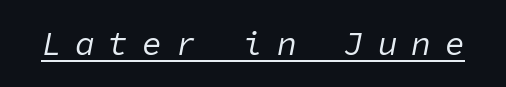
The image shows 33 px regular-weight type, italic (leaning right), monospaced; set unusually wide letter spacing (+0.42 em), underlined; low stroke contrast and a medium x-height.
